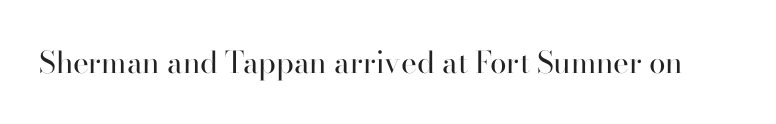
{"serif": "yes", "italic": "no", "bold": "no", "weight": "regular", "width": "normal", "stroke_contrast": "high", "x_height": "small", "monospaced": "no", "underline": "no", "letter_spacing": "normal", "letter_spacing_em": 0.0, "glyph_px": 30}
